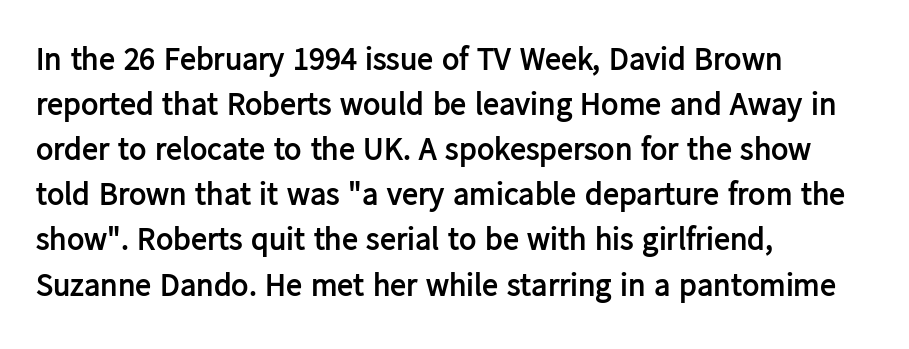
Q: Is the text bold? A: Yes.
Q: Is the text italic (slanted)? A: No, it is upright.
Q: Is the typeface a serif or a sans-serif typeface? A: Sans-serif.
Q: Is the text underlined? A: No.
Q: How is the paragraph aligned? A: Left-aligned.
Q: Is the spacing between letters normal or unusually wide? A: Normal.
Q: Is the spacing between lines tight, normal or loose? A: Normal.
Q: Width (condensed, normal, or wide)? A: Normal.
Q: Stroke contrast? A: Low.
Q: x-height? A: Medium.
Q: Monospaced? A: No.
